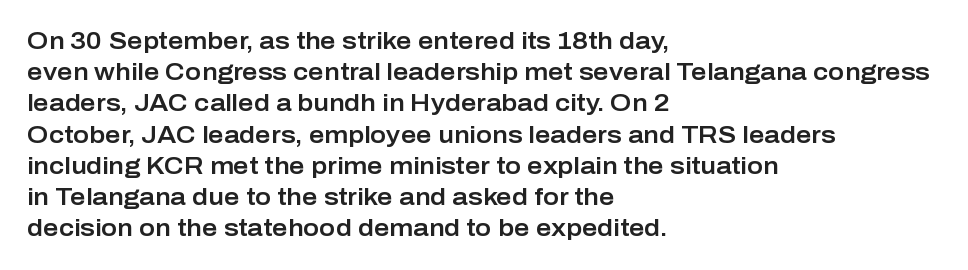
Q: Is the text italic (slanted)? A: No, it is upright.
Q: Is the text underlined? A: No.
Q: How is the paragraph aligned? A: Left-aligned.
Q: Is the spacing between letters normal or unusually wide? A: Normal.
Q: Is the spacing between lines tight, normal or loose? A: Normal.
